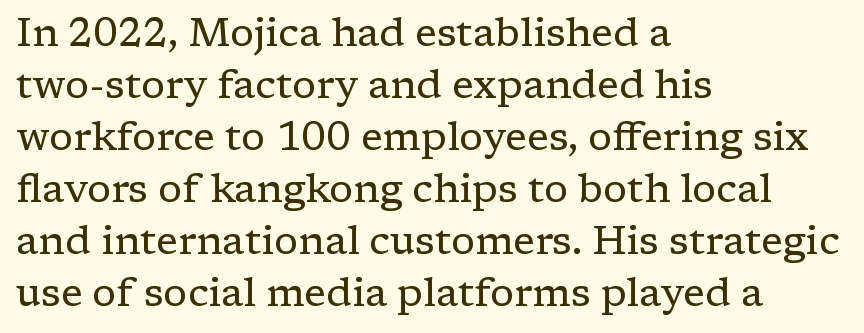
The image shows 40 px regular-weight serif type, upright; set left-aligned, normal line spacing (1.3x), normal letter spacing, not underlined; low stroke contrast and a medium x-height.
